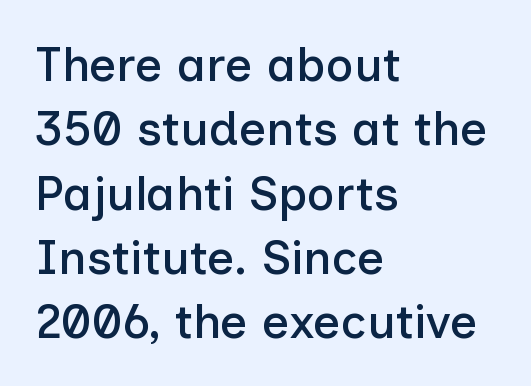
Q: Is the text italic (slanted)? A: No, it is upright.
Q: Is the typeface a serif or a sans-serif typeface? A: Sans-serif.
Q: Is the text underlined? A: No.
Q: How is the paragraph aligned? A: Left-aligned.
Q: Is the spacing between letters normal or unusually wide? A: Normal.
Q: Is the spacing between lines tight, normal or loose? A: Normal.
Q: Width (condensed, normal, or wide)? A: Normal.
Q: Stroke contrast? A: Low.
Q: x-height? A: Medium.
Q: Monospaced? A: No.
